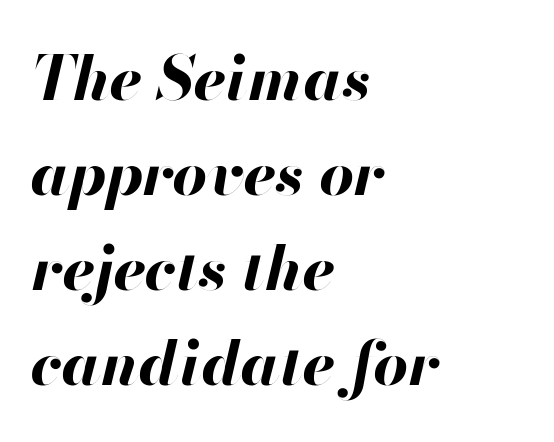
Each row of text sits above clean, open space. Tracking value appears to be zero — textbook default spacing. The font's italic variant was chosen for this text. Here the designer chose a conventional face with non-uniform glyph widths. Does the copy run flush right? No — it runs flush left.
